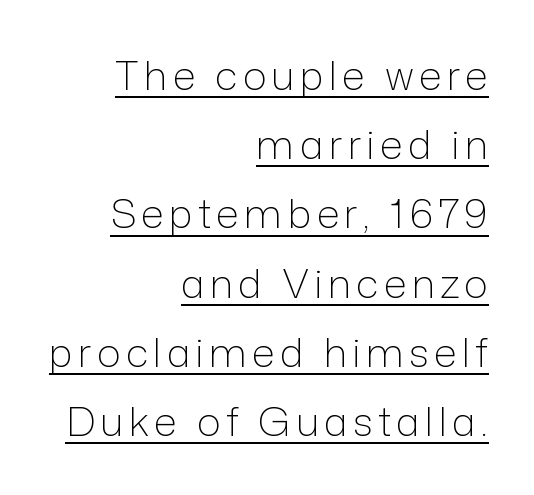
The image shows 40 px light sans-serif type, upright; set right-aligned, line spacing 1.73x, underlined; low stroke contrast and a medium x-height.
